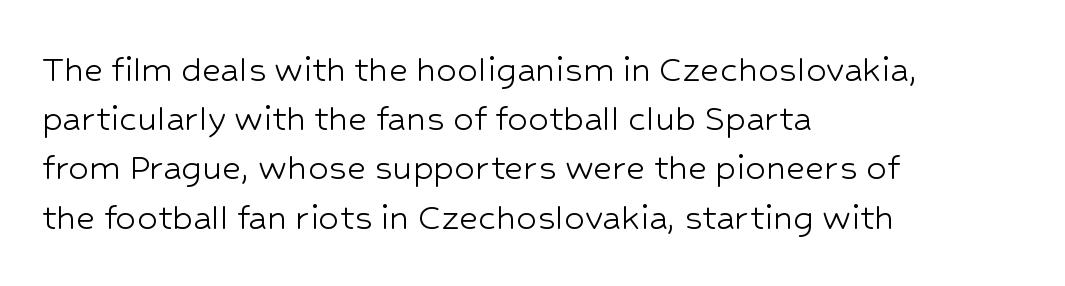
The image shows 41 px light sans-serif type, upright; set left-aligned, line spacing 1.2x, normal letter spacing, not underlined; low stroke contrast and a medium x-height.
